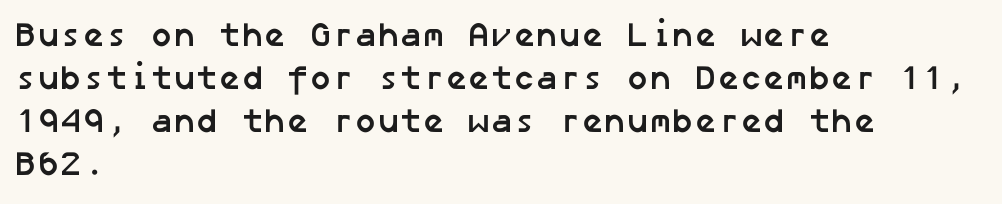
Look at the tracking — it's just the regular setting, nothing added. The passage shown is not underscored anywhere. In terms of leading, this rendering sits right in the middle. The passage is arranged the way most books set body copy — flush left. The typesetting leans heavy: a genuine bold.
